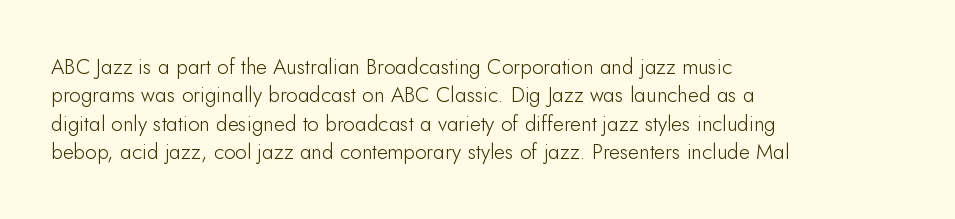
Q: Is the text bold? A: No.
Q: Is the text italic (slanted)? A: No, it is upright.
Q: Is the text underlined? A: No.
Q: How is the paragraph aligned? A: Left-aligned.
Q: Is the spacing between letters normal or unusually wide? A: Normal.
Q: Is the spacing between lines tight, normal or loose? A: Normal.
